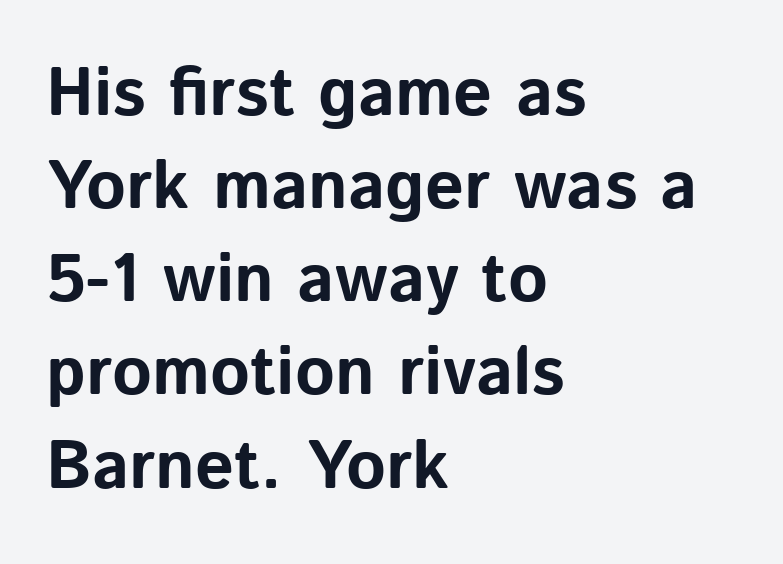
{"serif": "no", "italic": "no", "bold": "yes", "weight": "bold", "width": "normal", "stroke_contrast": "low", "x_height": "medium", "monospaced": "no", "underline": "no", "align": "left", "line_spacing": "normal", "line_spacing_ratio": 1.37, "letter_spacing": "normal", "letter_spacing_em": 0.0, "glyph_px": 68}
